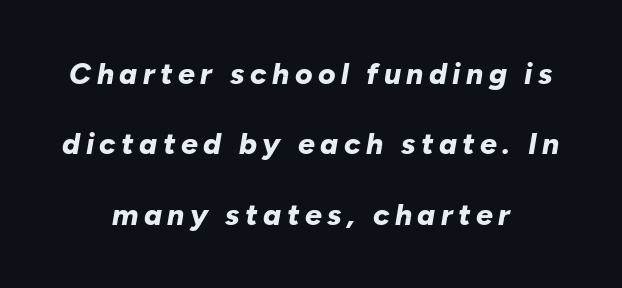
Q: Is the text bold? A: Yes.
Q: Is the text italic (slanted)? A: Yes, it leans right by about 10 degrees.
Q: Is the text underlined? A: No.
Q: How is the paragraph aligned? A: Centered.
Q: Is the spacing between lines tight, normal or loose? A: Loose.
Q: Width (condensed, normal, or wide)? A: Normal.
Q: Stroke contrast? A: Low.
Q: x-height? A: Medium.
Q: Monospaced? A: No.
